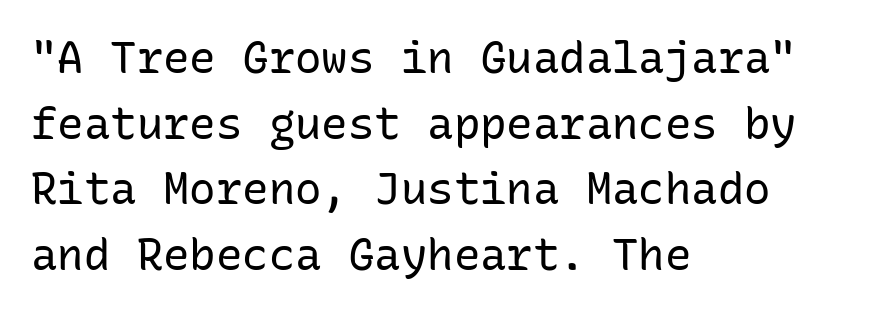
The image shows 44 px regular-weight sans-serif type, upright, monospaced; set left-aligned, normal line spacing (1.49x), normal letter spacing, not underlined; low stroke contrast and a medium x-height.
